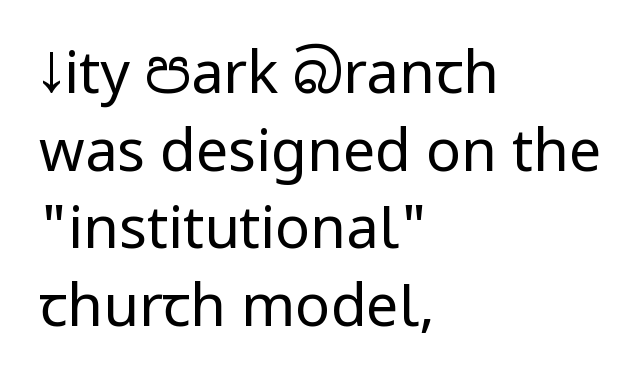
The cut favours lightness, reaching ordinary text weight at its darkest. You could call the tracking neutral — neither tight nor loose. Serifs: no, the terminals of the letterforms are clean. Line beginnings align vertically; line endings do not. Decoration check: the copy has no underline. Summary of vertical rhythm: regular, with standard interline spacing.
